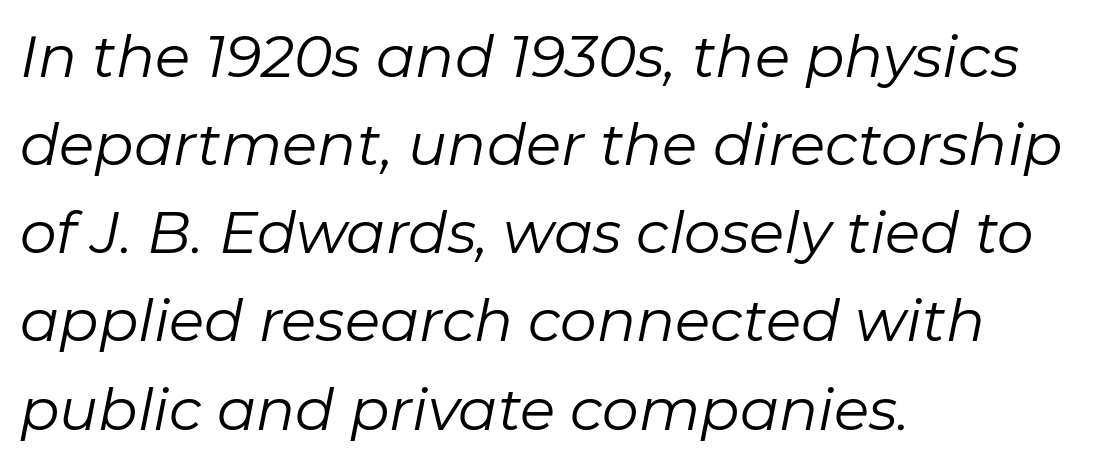
Q: Is the text bold? A: No.
Q: Is the text italic (slanted)? A: Yes, it leans right by about 11 degrees.
Q: Is the text underlined? A: No.
Q: How is the paragraph aligned? A: Left-aligned.
Q: Is the spacing between letters normal or unusually wide? A: Normal.
Q: Is the spacing between lines tight, normal or loose? A: Normal.
Q: Width (condensed, normal, or wide)? A: Normal.
Q: Stroke contrast? A: Low.
Q: x-height? A: Medium.
Q: Monospaced? A: No.
